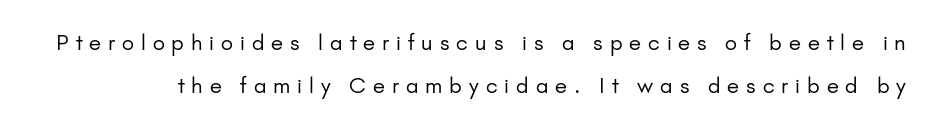
The image shows 21 px text type, upright; set loose line spacing (2.03x), unusually wide letter spacing (+0.33 em), not underlined.
